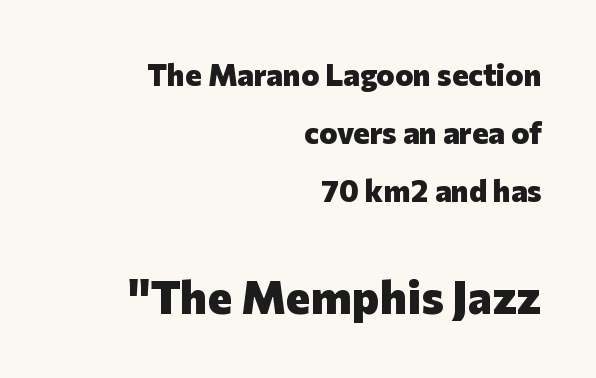
The image shows 47 px heavy sans-serif type, upright; set right-aligned, line spacing 1.87x, normal letter spacing, not underlined; the second (bottom) block is 1.52x larger; low stroke contrast and a medium x-height.
